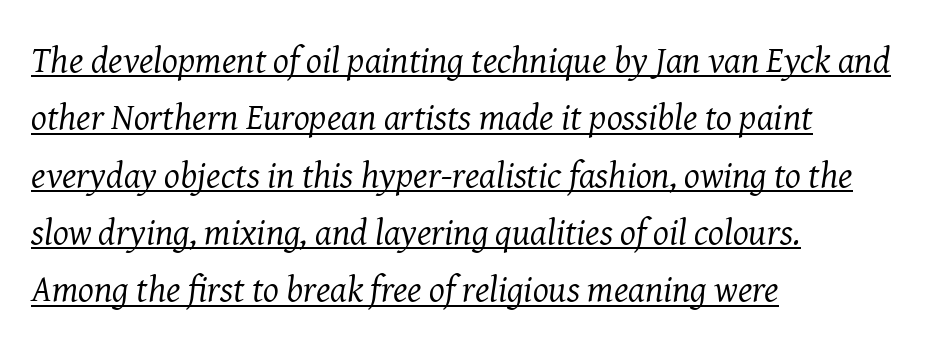
The image shows 37 px regular-weight serif type, italic (leaning right); set left-aligned, normal line spacing (1.55x), normal letter spacing, underlined; medium stroke contrast and a medium x-height.
